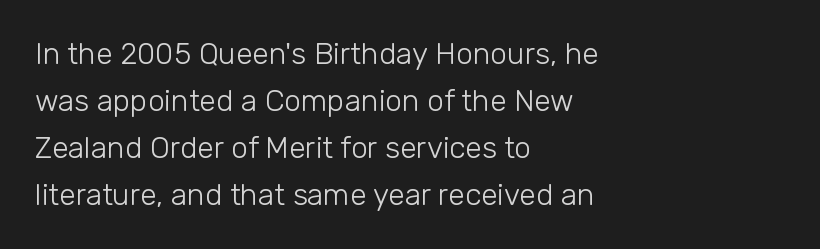
A roman cut, with each character standing at attention. Here the designer chose a conventional face with non-uniform glyph widths. Plain, unruled lines of type. The block of text has a typical density, with ordinary space between rows. The face used here is a sans, in the tradition of grotesques and geometrics. Line starts are locked; line ends wander.
